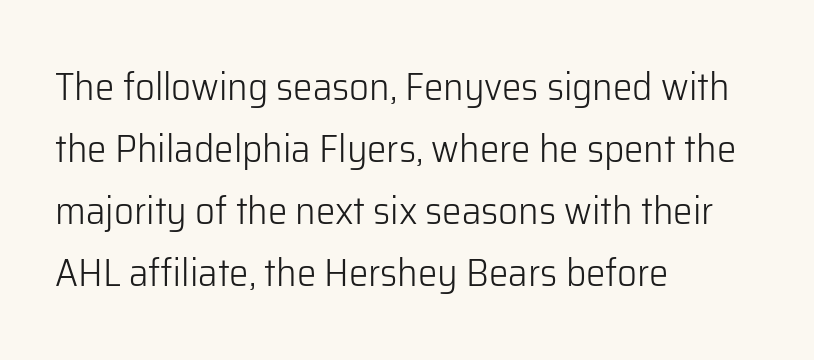
Q: Is the text bold? A: No.
Q: Is the text italic (slanted)? A: No, it is upright.
Q: Is the typeface a serif or a sans-serif typeface? A: Sans-serif.
Q: Is the text underlined? A: No.
Q: How is the paragraph aligned? A: Left-aligned.
Q: Is the spacing between letters normal or unusually wide? A: Normal.
Q: Is the spacing between lines tight, normal or loose? A: Normal.
Q: Width (condensed, normal, or wide)? A: Normal.
Q: Stroke contrast? A: Low.
Q: x-height? A: Medium.
Q: Monospaced? A: No.
